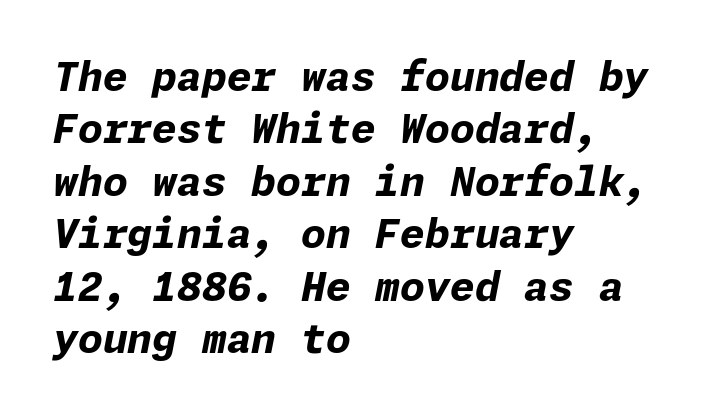
Q: Is the text bold? A: Yes.
Q: Is the text italic (slanted)? A: Yes, it leans right by about 11 degrees.
Q: Is the text underlined? A: No.
Q: How is the paragraph aligned? A: Left-aligned.
Q: Is the spacing between letters normal or unusually wide? A: Normal.
Q: Is the spacing between lines tight, normal or loose? A: Normal.
Q: Width (condensed, normal, or wide)? A: Normal.
Q: Stroke contrast? A: Low.
Q: x-height? A: Medium.
